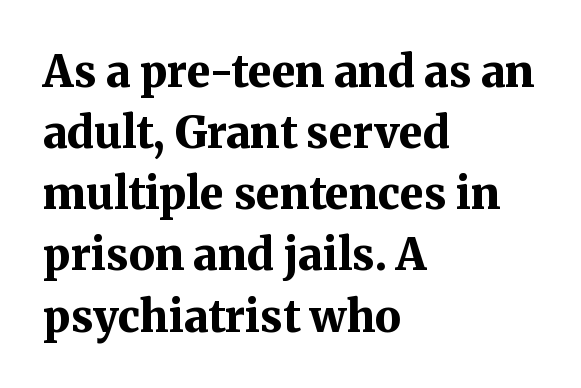
One glance says typical: line gaps are just what's usual. You can tell from the footed stems that serif type was used. Nope, not italic — everything's standing straight. On the weight axis this lands at bold, roughly 700. Words float on clear page, feet unadorned. Left-aligned paragraph, ragged on the right.
